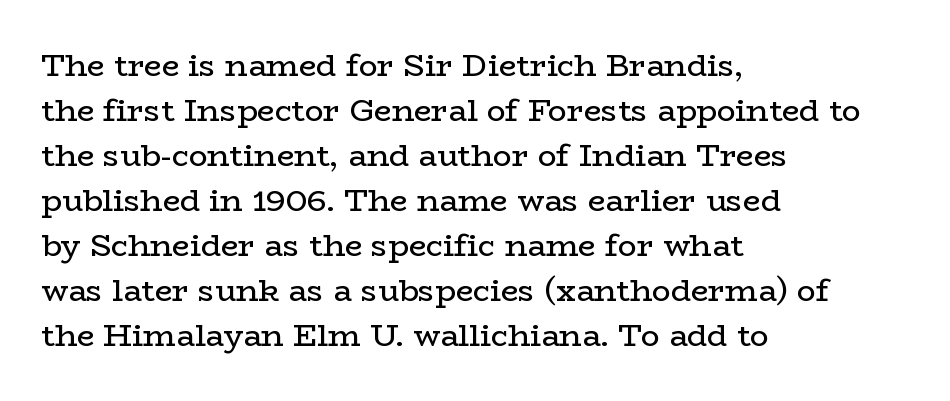
The image shows 31 px regular-weight, wide serif type, upright; set left-aligned, normal line spacing (1.45x), normal letter spacing, not underlined; low stroke contrast and a medium x-height.
